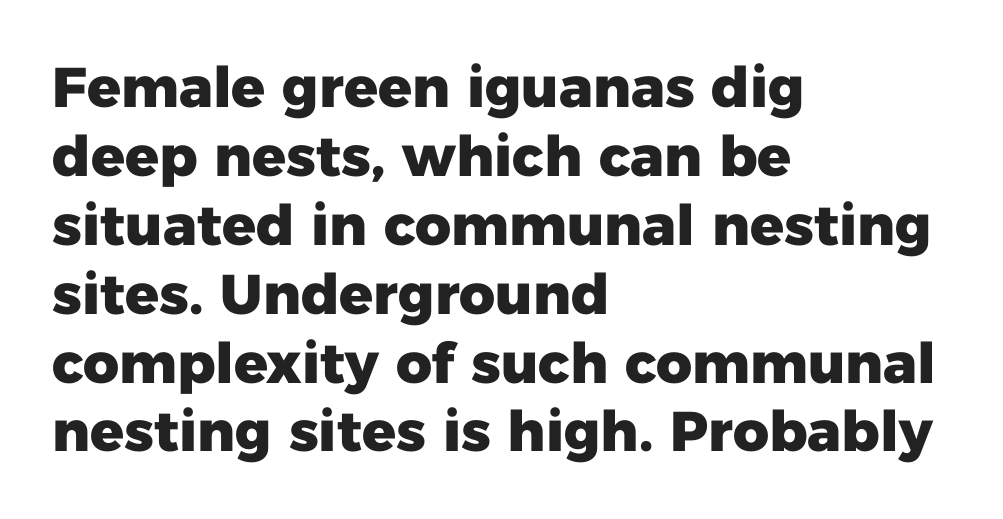
The image shows 56 px heavy sans-serif type, upright; set left-aligned, line spacing 1.23x, normal letter spacing, not underlined; low stroke contrast and a medium x-height.
